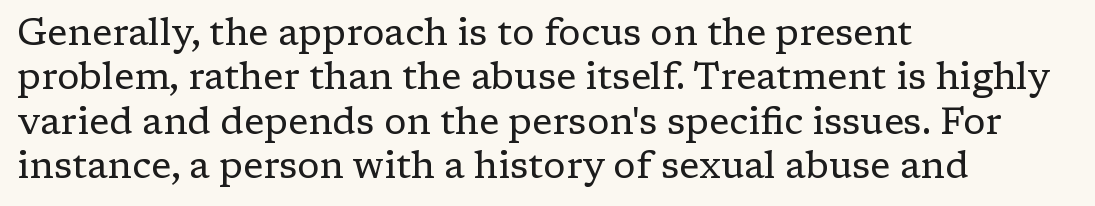
Q: Is the text bold? A: No.
Q: Is the text italic (slanted)? A: No, it is upright.
Q: Is the typeface a serif or a sans-serif typeface? A: Serif.
Q: Is the text underlined? A: No.
Q: How is the paragraph aligned? A: Left-aligned.
Q: Is the spacing between letters normal or unusually wide? A: Normal.
Q: Width (condensed, normal, or wide)? A: Normal.
Q: Stroke contrast? A: Low.
Q: x-height? A: Medium.
Q: Monospaced? A: No.
